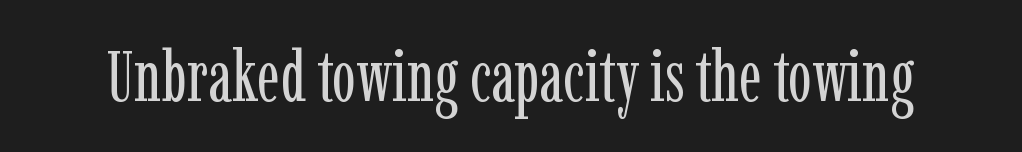
The face used here is seriffed, in the tradition of book romans. Style check: upright. The foot of each line stays bare and open. A typesetter would call this proportional, since set widths differ per character. Glyph-to-glyph distance matches everyday printed text.
